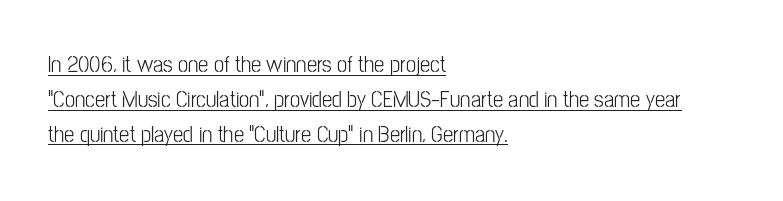
The lines sit at an ordinary, default distance from one another. Nothing heavy about these letters — not bold at all. Notice how the passage keeps a crisp vertical edge on the left only. Is there any slant? The stems are plumb.
